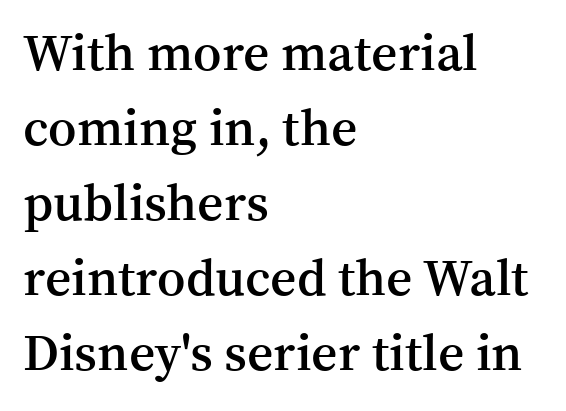
Q: Is the text bold? A: Semi-bold.
Q: Is the text italic (slanted)? A: No, it is upright.
Q: Is the typeface a serif or a sans-serif typeface? A: Serif.
Q: Is the text underlined? A: No.
Q: How is the paragraph aligned? A: Left-aligned.
Q: Is the spacing between letters normal or unusually wide? A: Normal.
Q: Is the spacing between lines tight, normal or loose? A: Normal.
Q: Width (condensed, normal, or wide)? A: Normal.
Q: Stroke contrast? A: Medium.
Q: x-height? A: Medium.
Q: Monospaced? A: No.
